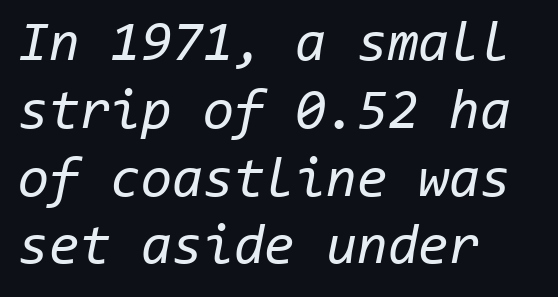
A clean baseline with only descenders dipping below it. The face looks like a standard text weight, possibly lighter. Is the block centered? No — it sits flush against the left margin. The lettering tilts uniformly, giving the passage an italic look.
